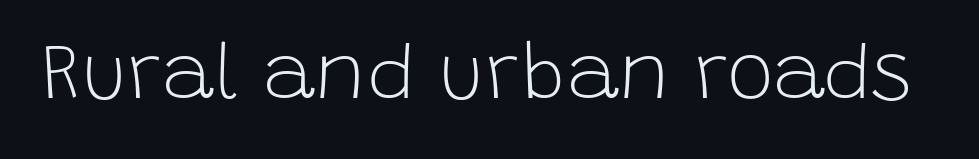
Q: Is the text bold? A: No.
Q: Is the text italic (slanted)? A: No, it is upright.
Q: Is the typeface a serif or a sans-serif typeface? A: Sans-serif.
Q: Is the text underlined? A: No.
Q: Is the spacing between letters normal or unusually wide? A: Normal.
Q: Width (condensed, normal, or wide)? A: Normal.
Q: Stroke contrast? A: Low.
Q: x-height? A: Large.
Q: Monospaced? A: No.
